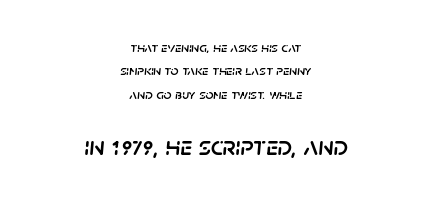
Interline gaps are of average width in this sample. How are the letters spaced? Ordinarily, with no added tracking. Typeset on center — no edge is straight. Type without underlining. Rendered with sloped, italic letterforms. Larger block? The one below; the one above is distinctly smaller.
